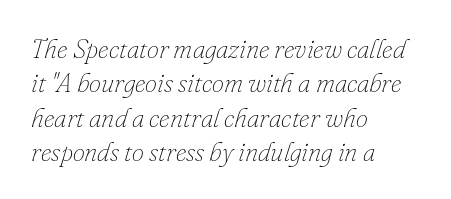
Q: Is the text bold? A: No.
Q: Is the text italic (slanted)? A: Yes, it leans right by about 16 degrees.
Q: Is the text underlined? A: No.
Q: How is the paragraph aligned? A: Left-aligned.
Q: Is the spacing between letters normal or unusually wide? A: Normal.
Q: Is the spacing between lines tight, normal or loose? A: Normal.
